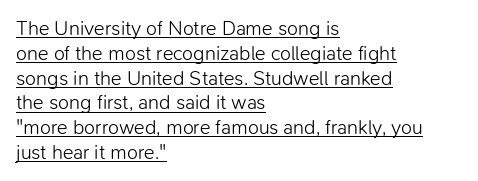
{"italic": "no", "bold": "no", "underline": "yes", "align": "left", "line_spacing_ratio": 1.24, "letter_spacing": "normal", "letter_spacing_em": 0.0, "glyph_px": 20}
